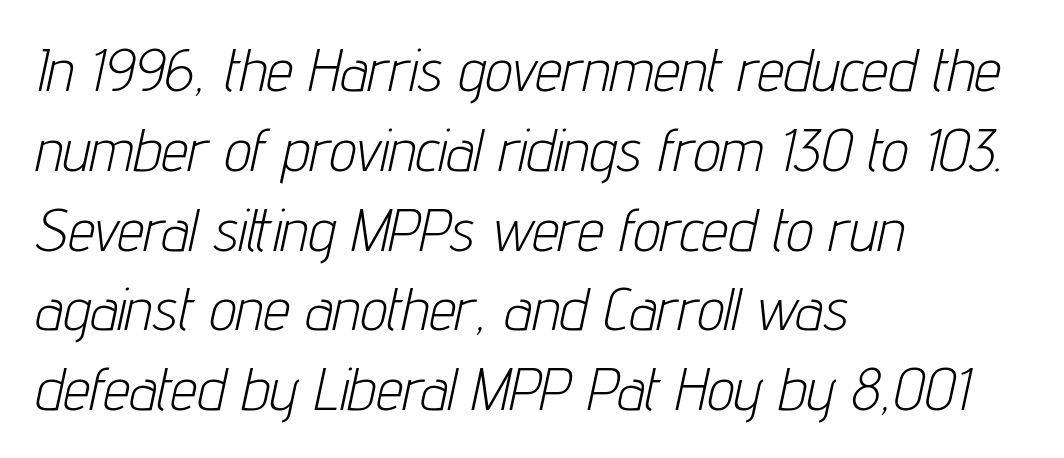
Q: Is the text bold? A: No.
Q: Is the text italic (slanted)? A: Yes, it leans right by about 12 degrees.
Q: Is the text underlined? A: No.
Q: How is the paragraph aligned? A: Left-aligned.
Q: Is the spacing between letters normal or unusually wide? A: Normal.
Q: Is the spacing between lines tight, normal or loose? A: Normal.
Q: Width (condensed, normal, or wide)? A: Condensed.
Q: Stroke contrast? A: Low.
Q: x-height? A: Medium.
Q: Monospaced? A: No.
